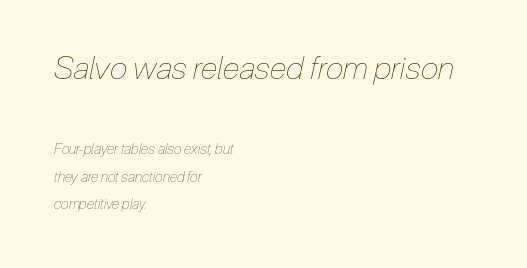
This reads as an unemphasized weight, regular at the heaviest. The lettering tilts uniformly, giving the passage an italic look. These lines keep a tight, regular rhythm from letter to letter. The words here are not underlined. The face used here is proportionally spaced, like ordinary book or web type. Type size steps down from the first block to the second.
